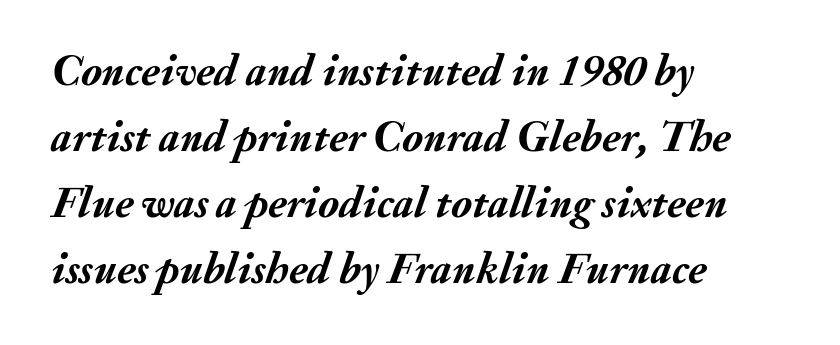
Q: Is the text bold? A: Yes.
Q: Is the text italic (slanted)? A: Yes, it leans right by about 20 degrees.
Q: Is the text underlined? A: No.
Q: How is the paragraph aligned? A: Left-aligned.
Q: Is the spacing between letters normal or unusually wide? A: Normal.
Q: Is the spacing between lines tight, normal or loose? A: Normal.
Q: Width (condensed, normal, or wide)? A: Normal.
Q: Stroke contrast? A: Medium.
Q: x-height? A: Small.
Q: Monospaced? A: No.
